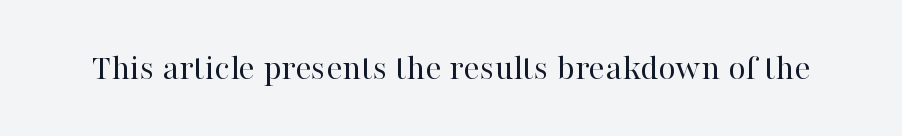
{"serif": "yes", "italic": "no", "bold": "no", "weight": "regular", "width": "normal", "stroke_contrast": "high", "x_height": "medium", "monospaced": "no", "underline": "no", "letter_spacing": "normal", "letter_spacing_em": 0.0, "glyph_px": 38}
